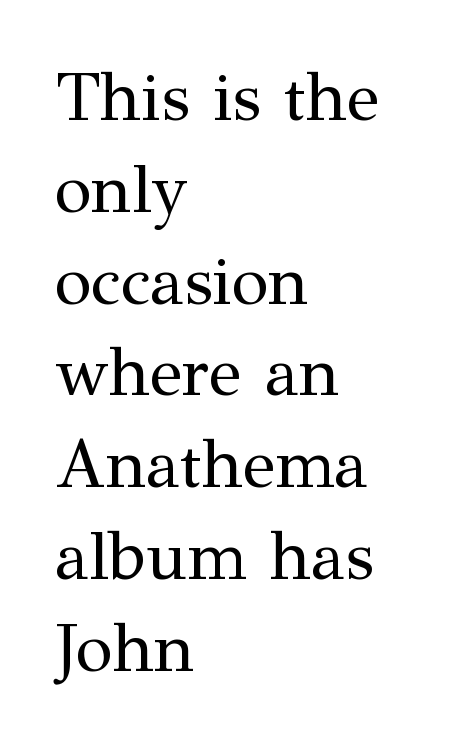
In terms of letterform style, serifs are clearly present. Rows of type keep a routine distance in the vertical direction. The axis of the letterforms is exactly vertical. Each letter keeps its own natural width here, so spacing adapts to shape.
